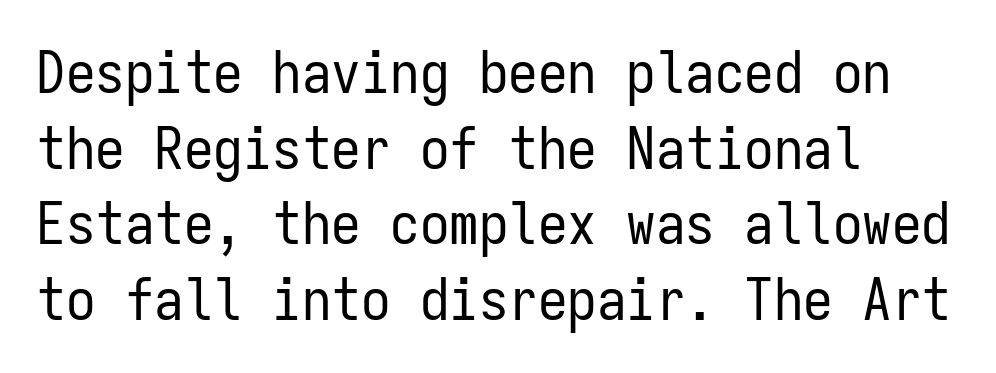
The image shows 59 px regular-weight, condensed sans-serif type, upright, monospaced; set left-aligned, normal line spacing (1.28x), normal letter spacing, not underlined; low stroke contrast and a medium x-height.
